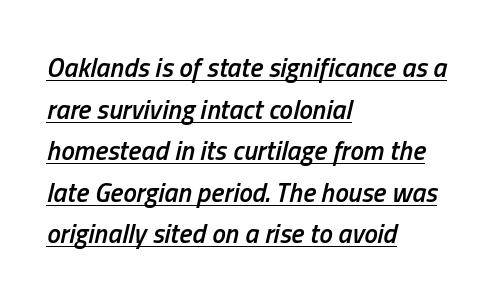
Which margin do the lines hug? The left one — the right edge is uneven. Designer's note — italics engaged. How heavy is the stroke? Medium-heavy — a semibold, shy of bold. Short note: letters normally spaced. A typesetter would call this leading conventional body-copy spacing. What decoration does the sample have? An underline.
